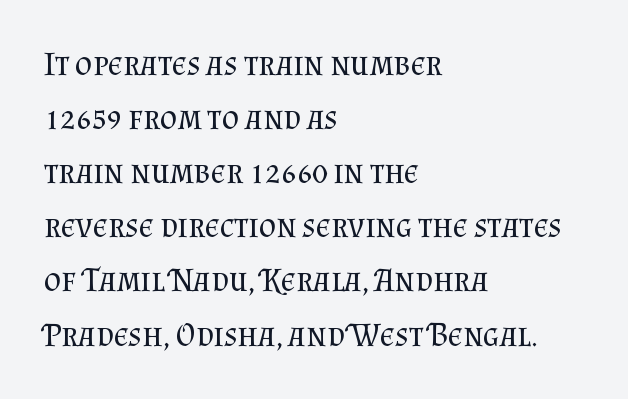
The image shows 33 px regular-weight serif type, upright; set left-aligned, normal line spacing (1.64x), normal letter spacing, not underlined; medium stroke contrast and a small x-height.
